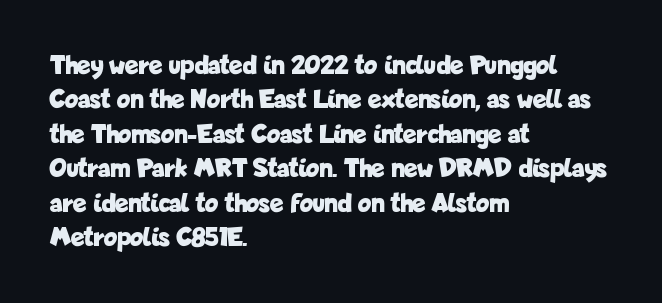
No extra tracking has been applied to these lines. This rendering features lettering with no underline. The typesetter chose a ragged-right arrangement here. Spacing verdict: proportional, widths tailored to each character.
